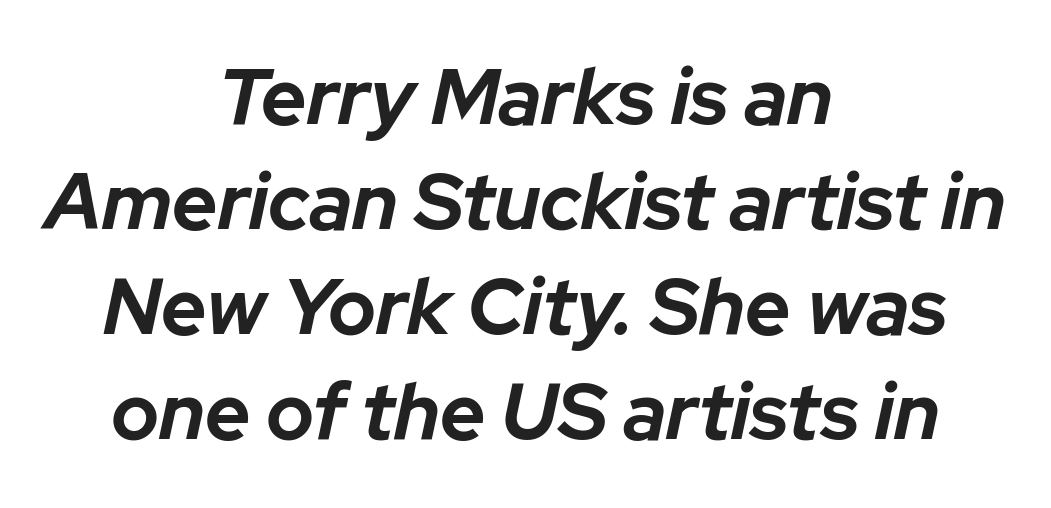
{"italic": "yes", "lean": "right", "slant_degrees": 12, "bold": "yes", "weight": "bold", "width": "normal", "stroke_contrast": "low", "x_height": "medium", "monospaced": "no", "underline": "no", "align": "center", "line_spacing": "normal", "line_spacing_ratio": 1.33, "letter_spacing": "normal", "letter_spacing_em": 0.0, "glyph_px": 79}
